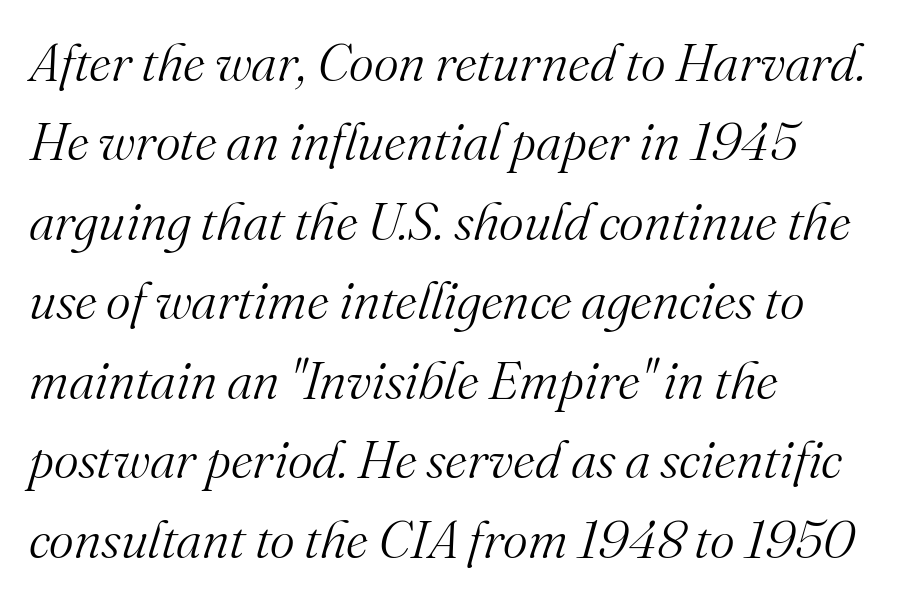
The image shows 53 px light serif type, italic (leaning right); set left-aligned, normal line spacing (1.5x), normal letter spacing, not underlined; medium stroke contrast and a small x-height.
